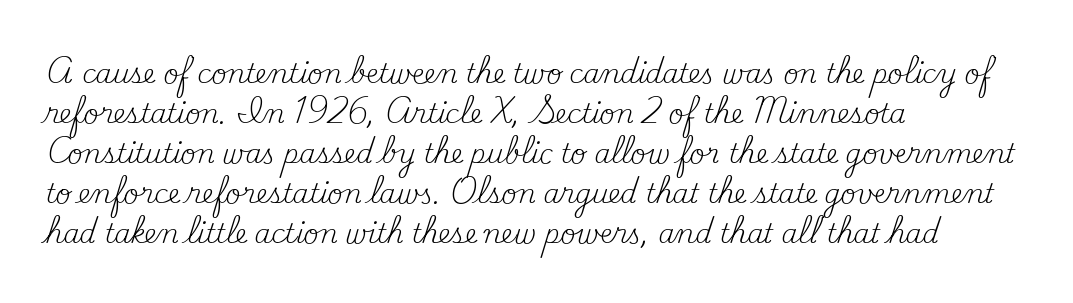
Descender tails drop into unmarked territory. Stroke mass is kept to a normal reading level or below. Default kerning and tracking; the words read as compact shapes. Teacher's note: observe the even left margin — that is flush-left alignment.
